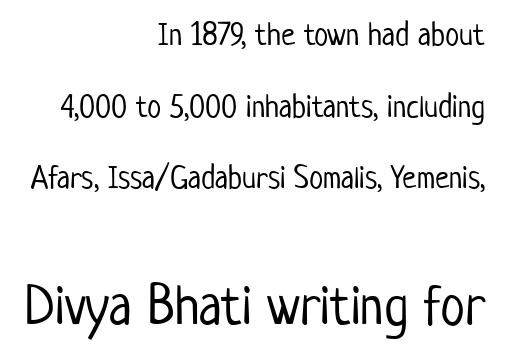
Q: Is the text bold? A: No.
Q: Is the text italic (slanted)? A: No, it is upright.
Q: Is the typeface a serif or a sans-serif typeface? A: Sans-serif.
Q: Is the text underlined? A: No.
Q: How is the paragraph aligned? A: Right-aligned.
Q: Is the spacing between letters normal or unusually wide? A: Normal.
Q: Is the spacing between lines tight, normal or loose? A: Loose.
Q: Which block of text is set in a larger size, the first (top) or the second (bottom)? A: The second (bottom) one.
Q: Width (condensed, normal, or wide)? A: Condensed.
Q: Stroke contrast? A: Low.
Q: x-height? A: Medium.
Q: Monospaced? A: No.
